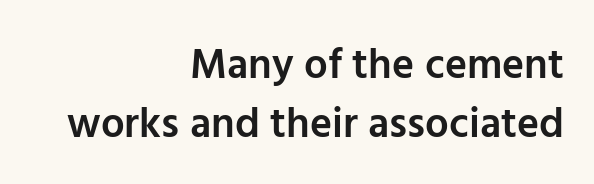
Q: Is the text bold? A: Semi-bold.
Q: Is the text italic (slanted)? A: No, it is upright.
Q: Is the typeface a serif or a sans-serif typeface? A: Sans-serif.
Q: Is the text underlined? A: No.
Q: How is the paragraph aligned? A: Right-aligned.
Q: Is the spacing between letters normal or unusually wide? A: Normal.
Q: Is the spacing between lines tight, normal or loose? A: Normal.
Q: Width (condensed, normal, or wide)? A: Normal.
Q: Stroke contrast? A: Low.
Q: x-height? A: Medium.
Q: Monospaced? A: No.
